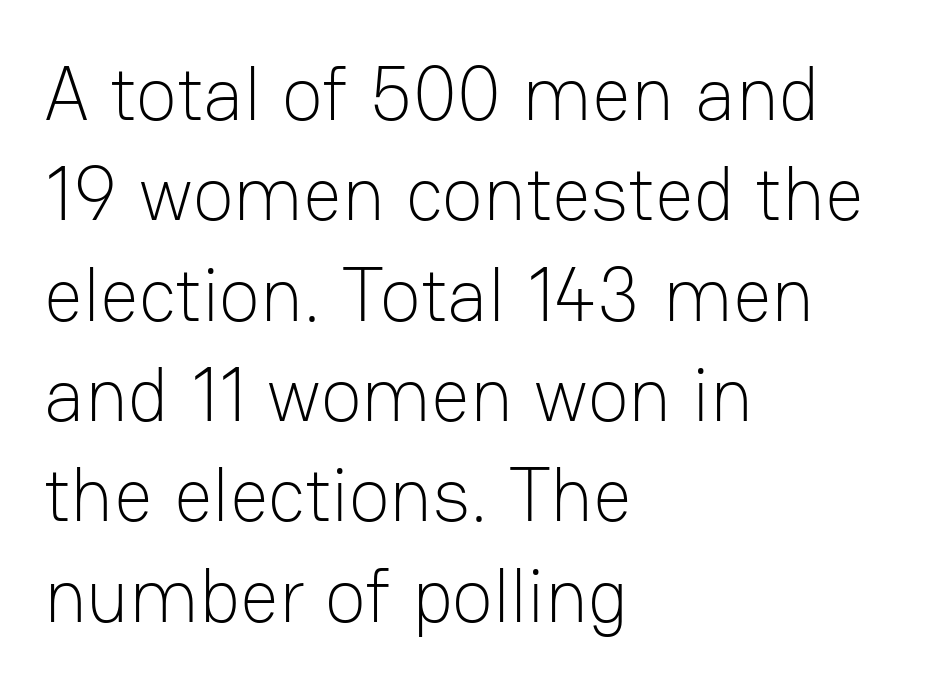
This sample uses a sans-serif face. Reading down the column, the eye jumps a familiar distance to each next line. Characters follow at the spacing the type designer built in. Weight: in the light-to-regular range. Descenders are the only things crossing below the line.
